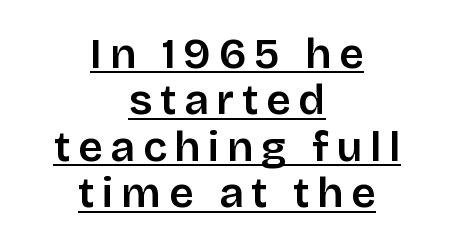
The image shows 43 px sans-serif type, upright; set centered, tight line spacing (1.08x), underlined; low stroke contrast and a large x-height.
